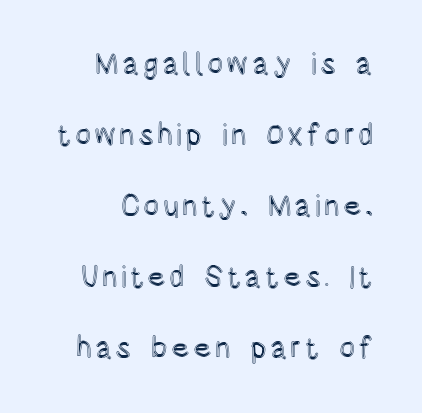
Q: Is the text italic (slanted)? A: No, it is upright.
Q: Is the text underlined? A: No.
Q: Is the spacing between lines tight, normal or loose? A: Loose.
Q: Width (condensed, normal, or wide)? A: Condensed.
Q: x-height? A: Large.
Q: Monospaced? A: No.
